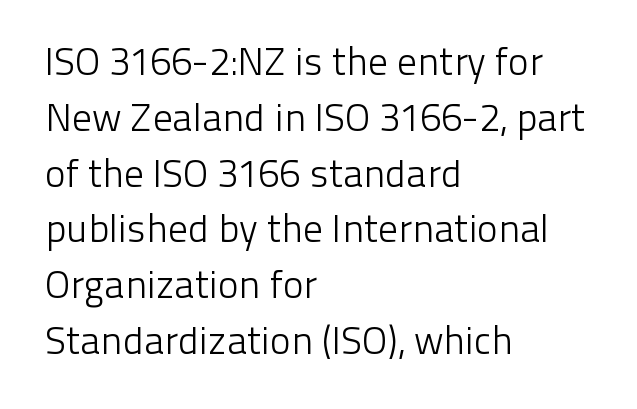
The image shows 39 px light sans-serif type, upright; set left-aligned, normal line spacing (1.43x), normal letter spacing, not underlined; low stroke contrast and a medium x-height.
